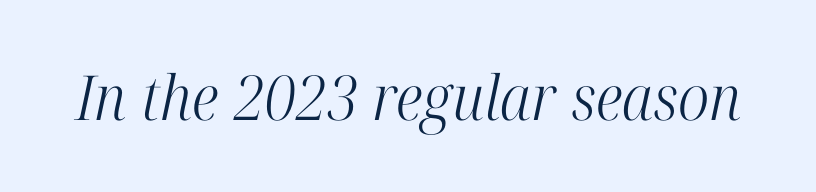
Q: Is the text bold? A: No.
Q: Is the text italic (slanted)? A: Yes, it leans right by about 12 degrees.
Q: Is the typeface a serif or a sans-serif typeface? A: Serif.
Q: Is the text underlined? A: No.
Q: Is the spacing between letters normal or unusually wide? A: Normal.
Q: Width (condensed, normal, or wide)? A: Condensed.
Q: Stroke contrast? A: High.
Q: x-height? A: Medium.
Q: Monospaced? A: No.
